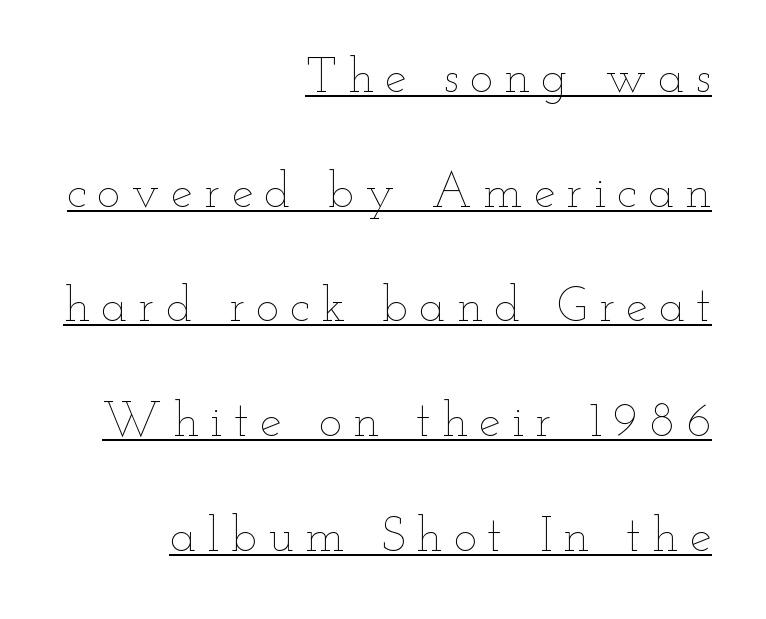
These lines stack with their right ends in a neat column. Has an underline been added? It has. Leading: increased. Is this a heavy cut? Hardly; it is regular or lighter. Notice how the stems are strictly vertical — no italics here.
